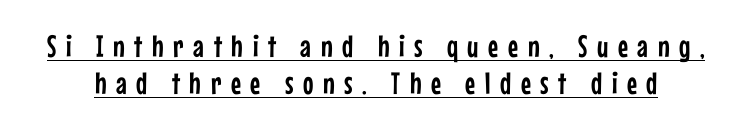
Q: Is the text italic (slanted)? A: No, it is upright.
Q: Is the typeface a serif or a sans-serif typeface? A: Sans-serif.
Q: Is the text underlined? A: Yes.
Q: Is the spacing between letters normal or unusually wide? A: Unusually wide.
Q: Width (condensed, normal, or wide)? A: Condensed.
Q: Stroke contrast? A: Low.
Q: x-height? A: Medium.
Q: Monospaced? A: No.
